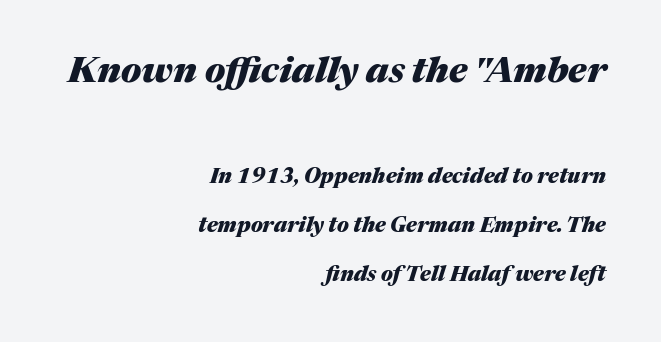
The passage shown is typed in a proportional face where columns would drift. Right-aligned paragraph, ragged on the left. These two chunks differ in scale, with the top chunk taking the larger measure. Is there much room between lines? Yes — plenty of vertical air separates them.
